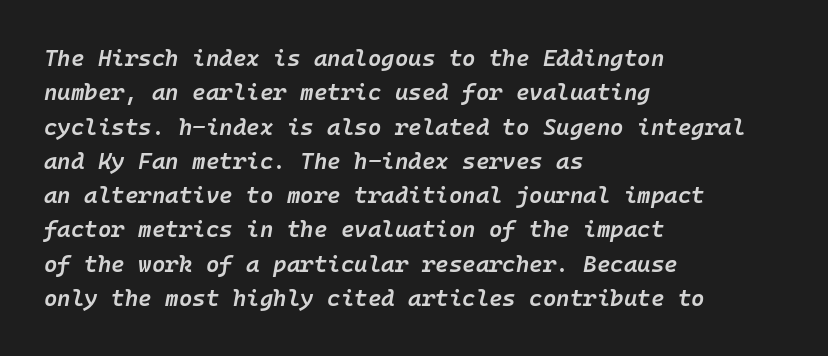
The image shows 23 px text type, italic (leaning right); set left-aligned, normal line spacing (1.49x), normal letter spacing, not underlined.
